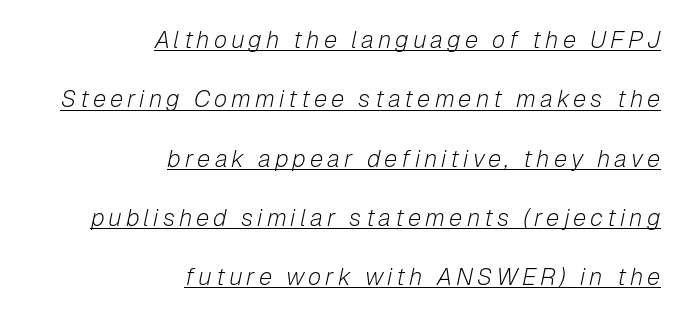
The image shows 24 px text type, italic (leaning right); set right-aligned, loose line spacing (2.47x), underlined.
